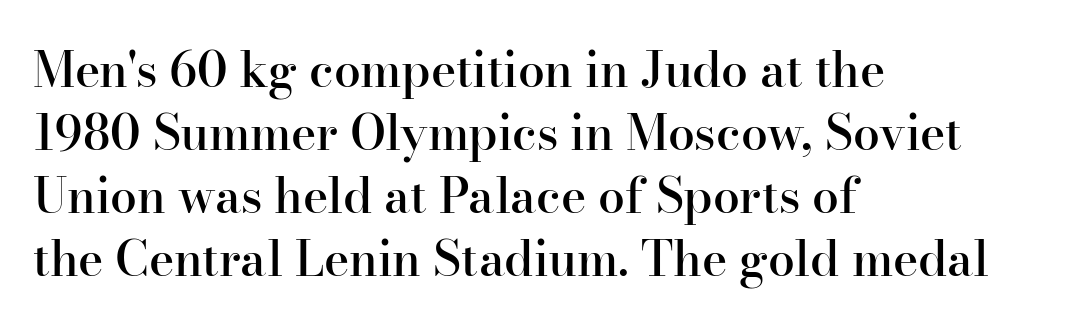
The rendering keeps characters at their native spacing. The text was rendered using a seriffed face with decorative stroke endings. The strip under each line holds only bare page. It's the straight-up-and-down kind of type. The compositor pushed each line to the left boundary.
